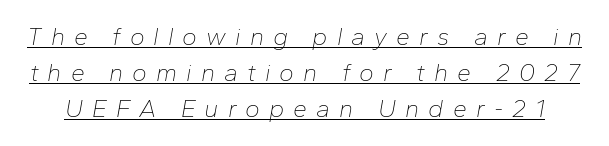
The line texture is sparse and dotted thanks to wide tracking. No heavy texture on the line: the type isn't bold. Is the type slanted? Yes — the strokes lean at a clear angle. Each new line begins a customary step beneath the previous one. Does a line run under the words? Yes, clearly.
